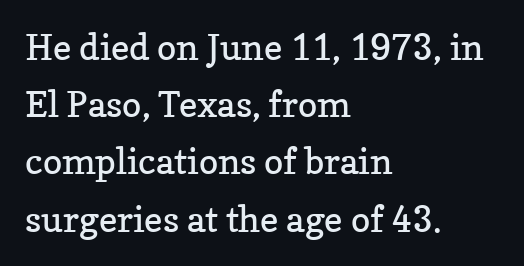
{"serif": "yes", "italic": "no", "bold": "no", "weight": "regular", "width": "normal", "stroke_contrast": "low", "x_height": "medium", "monospaced": "no", "underline": "no", "align": "left", "line_spacing": "normal", "line_spacing_ratio": 1.59, "letter_spacing": "normal", "letter_spacing_em": 0.0, "glyph_px": 36}
